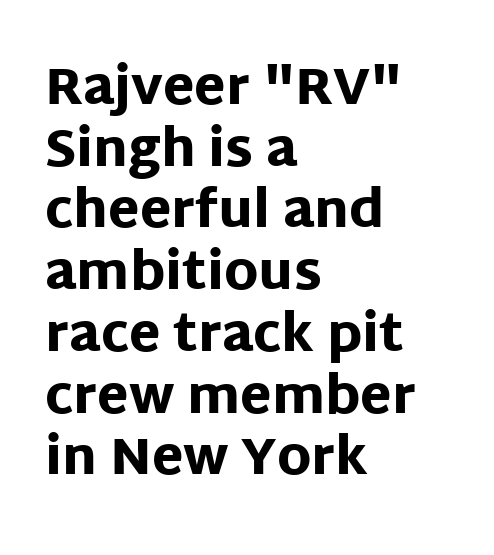
You could not count columns in this text — the font is proportionally spaced. Lines of text with bare space underneath. Which margin do the lines hug? The left one — the right edge is uneven. These lines keep a tight, regular rhythm from letter to letter. The characters display no serif detailing; their extremities are plain.
